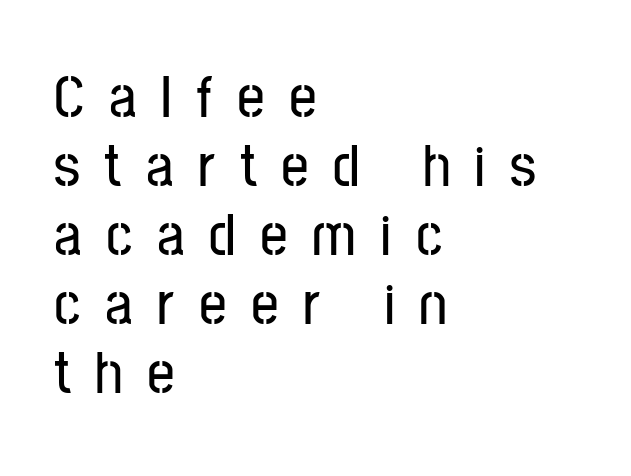
{"serif": "no", "italic": "no", "width": "condensed", "stroke_contrast": "low", "x_height": "medium", "monospaced": "no", "underline": "no", "align": "left", "line_spacing": "tight", "line_spacing_ratio": 1.13, "letter_spacing": "wide", "letter_spacing_em": 0.4, "glyph_px": 61}
